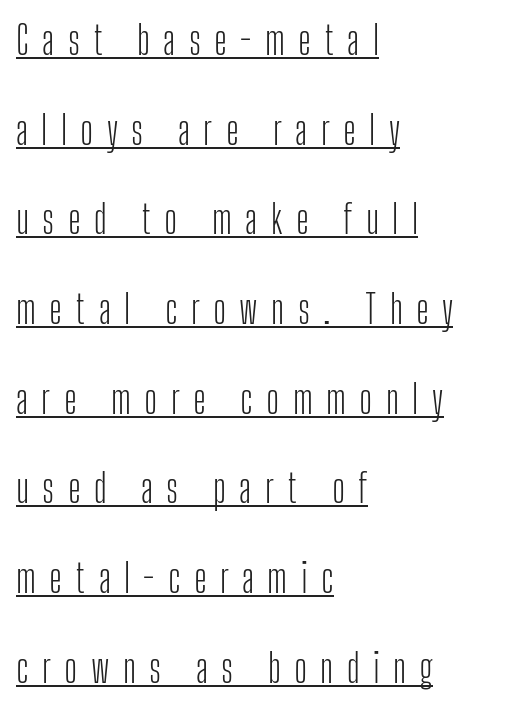
{"serif": "no", "italic": "no", "bold": "no", "weight": "light", "width": "condensed", "stroke_contrast": "low", "x_height": "medium", "monospaced": "no", "underline": "yes", "align": "left", "line_spacing": "loose", "line_spacing_ratio": 2.3, "letter_spacing": "wide", "letter_spacing_em": 0.34, "glyph_px": 39}
